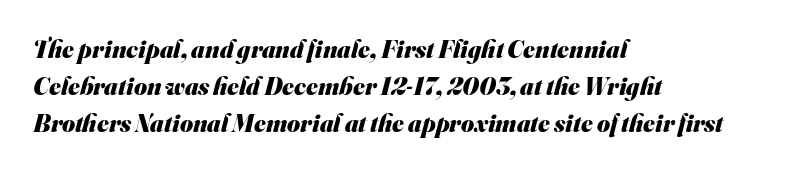
Q: Is the text bold? A: Yes.
Q: Is the text underlined? A: No.
Q: How is the paragraph aligned? A: Left-aligned.
Q: Is the spacing between letters normal or unusually wide? A: Normal.
Q: Is the spacing between lines tight, normal or loose? A: Normal.
